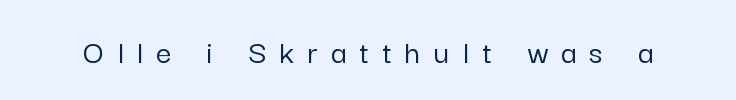
{"serif": "no", "italic": "no", "width": "normal", "stroke_contrast": "low", "x_height": "medium", "monospaced": "no", "underline": "no", "letter_spacing": "wide", "letter_spacing_em": 0.4, "glyph_px": 34}
